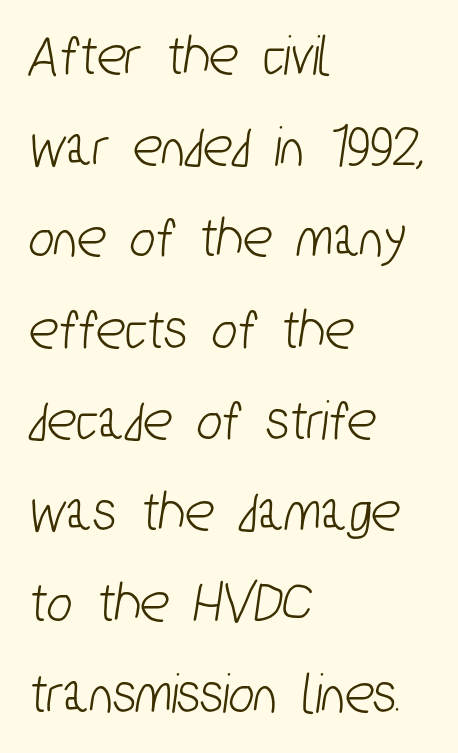
Q: Is the typeface a serif or a sans-serif typeface? A: Sans-serif.
Q: Is the text underlined? A: No.
Q: How is the paragraph aligned? A: Left-aligned.
Q: Is the spacing between letters normal or unusually wide? A: Normal.
Q: Is the spacing between lines tight, normal or loose? A: Normal.
Q: Width (condensed, normal, or wide)? A: Condensed.
Q: Stroke contrast? A: Low.
Q: x-height? A: Medium.
Q: Monospaced? A: No.
